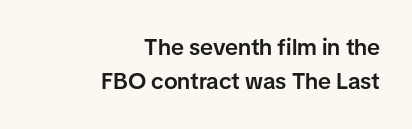
{"italic": "no", "bold": "semi", "underline": "no", "align": "right", "line_spacing": "normal", "line_spacing_ratio": 1.5, "letter_spacing": "normal", "letter_spacing_em": 0.0, "glyph_px": 23}
